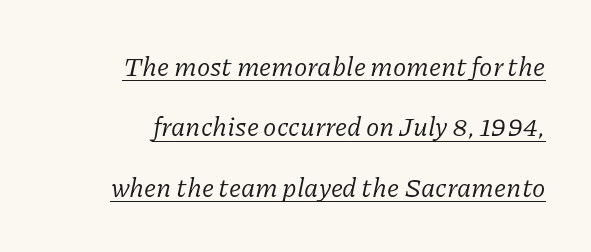
The image shows 27 px text type, italic (leaning right); set right-aligned, loose line spacing (2.24x), normal letter spacing, underlined.
